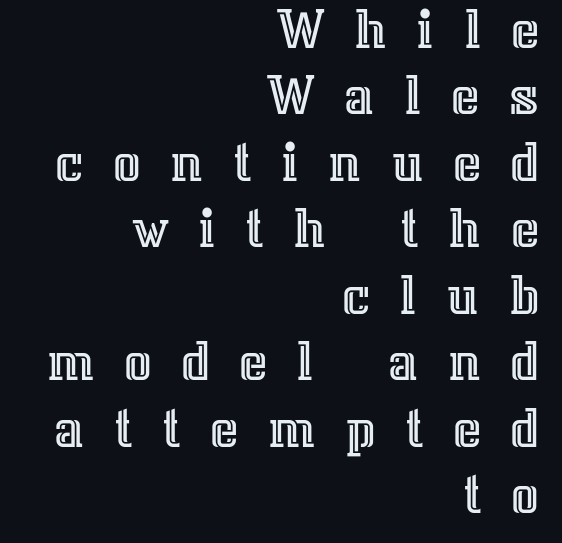
{"italic": "no", "width": "normal", "x_height": "medium", "monospaced": "no", "underline": "no", "align": "right", "line_spacing": "tight", "line_spacing_ratio": 1.09, "letter_spacing": "wide", "letter_spacing_em": 0.48, "glyph_px": 61}
